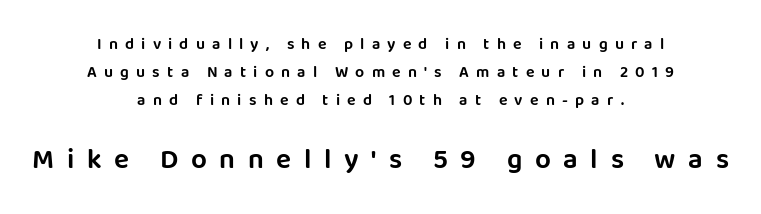
Here the designer chose a conventional face with non-uniform glyph widths. The rendering enlarges the type as you move from the upper chunk to the lower. Typographically, this falls in the sans-serif category. Alignment: centered. The words here are not underlined. The font's upright variant was chosen for this text.
